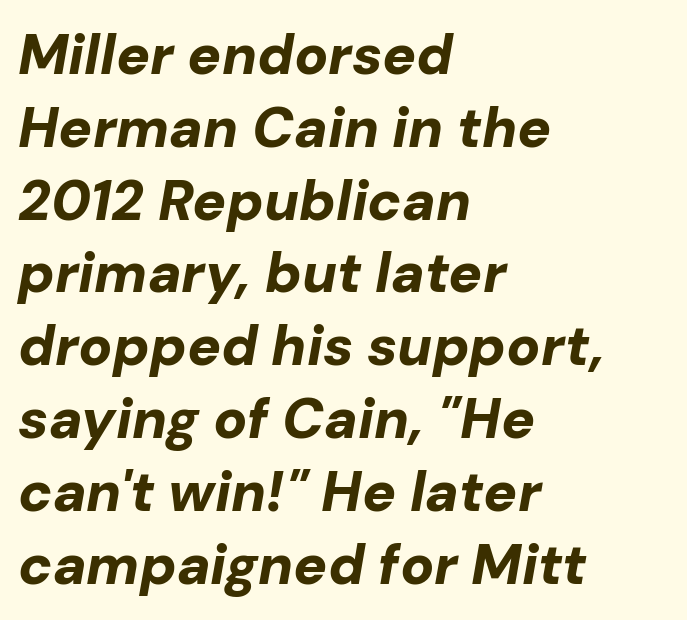
The image shows 56 px bold type, italic (leaning right); set left-aligned, normal line spacing (1.3x), normal letter spacing, not underlined; low stroke contrast and a medium x-height.
